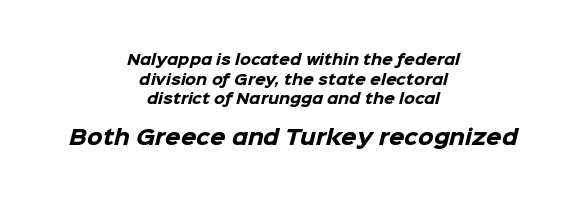
In terms of letterspacing, this is plain default setting. Short and long lines alike share a common midpoint. What's the leading like? Ordinary, nothing unusual. Check under the words: just untouched page. The face used here has the dense, thick strokes of a bold.
